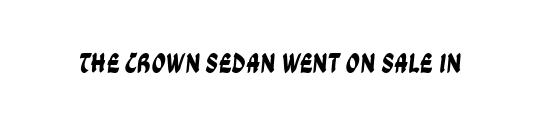
The image shows 28 px condensed sans-serif type; set normal letter spacing, not underlined; low stroke contrast and a large x-height.
